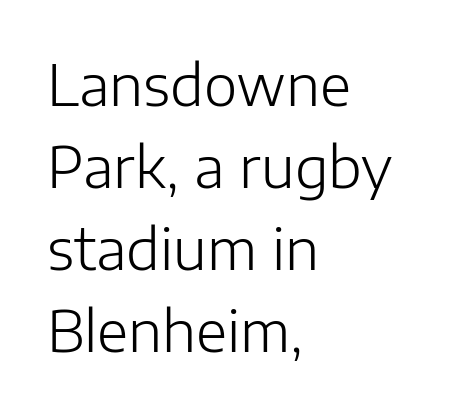
Q: Is the text bold? A: No.
Q: Is the text italic (slanted)? A: No, it is upright.
Q: Is the typeface a serif or a sans-serif typeface? A: Sans-serif.
Q: Is the text underlined? A: No.
Q: How is the paragraph aligned? A: Left-aligned.
Q: Is the spacing between letters normal or unusually wide? A: Normal.
Q: Is the spacing between lines tight, normal or loose? A: Normal.
Q: Width (condensed, normal, or wide)? A: Normal.
Q: Stroke contrast? A: Low.
Q: x-height? A: Medium.
Q: Monospaced? A: No.
